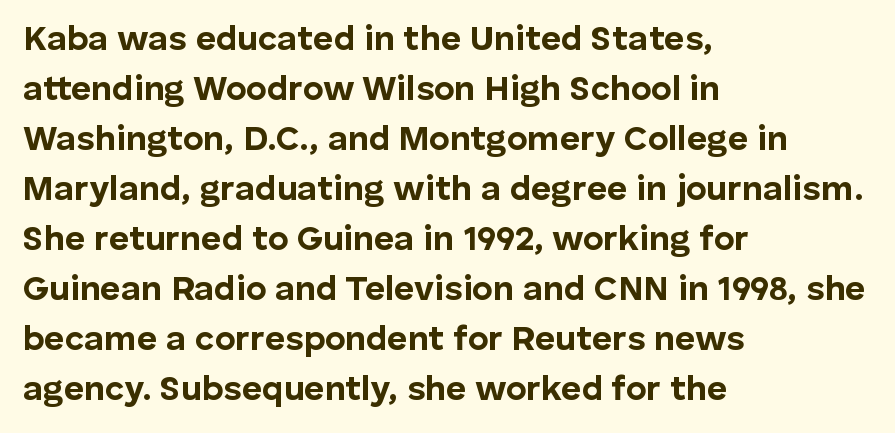
{"serif": "no", "italic": "no", "bold": "yes", "weight": "bold", "width": "normal", "stroke_contrast": "low", "x_height": "medium", "monospaced": "no", "underline": "no", "align": "left", "line_spacing": "normal", "line_spacing_ratio": 1.43, "letter_spacing": "normal", "letter_spacing_em": 0.0, "glyph_px": 35}
